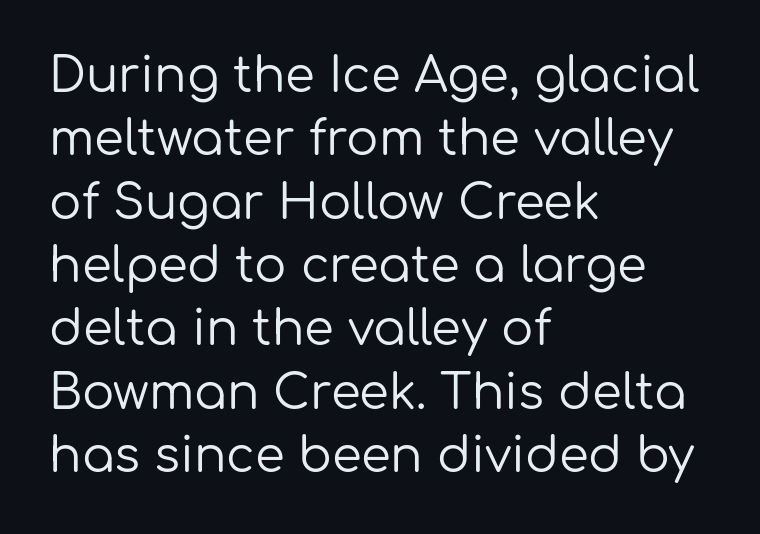
The image shows 48 px regular-weight sans-serif type, upright; set left-aligned, normal line spacing (1.32x), normal letter spacing, not underlined; low stroke contrast and a medium x-height.
